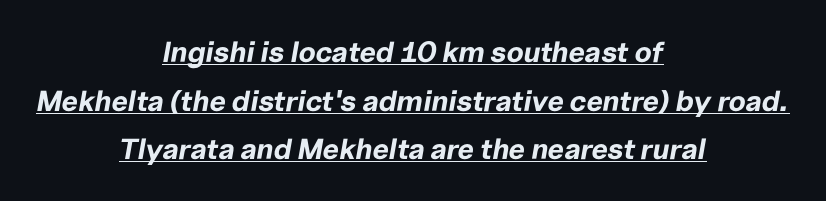
{"italic": "yes", "lean": "right", "slant_degrees": 10, "bold": "yes", "weight": "bold", "width": "normal", "stroke_contrast": "low", "x_height": "medium", "monospaced": "no", "underline": "yes", "align": "center", "line_spacing": "normal", "line_spacing_ratio": 1.68, "letter_spacing": "normal", "letter_spacing_em": 0.0, "glyph_px": 29}
